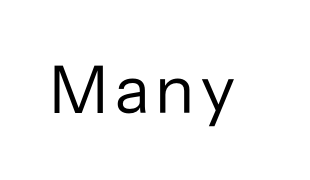
{"serif": "no", "italic": "no", "bold": "no", "weight": "regular", "width": "normal", "stroke_contrast": "low", "x_height": "medium", "monospaced": "no", "underline": "no", "glyph_px": 68}
